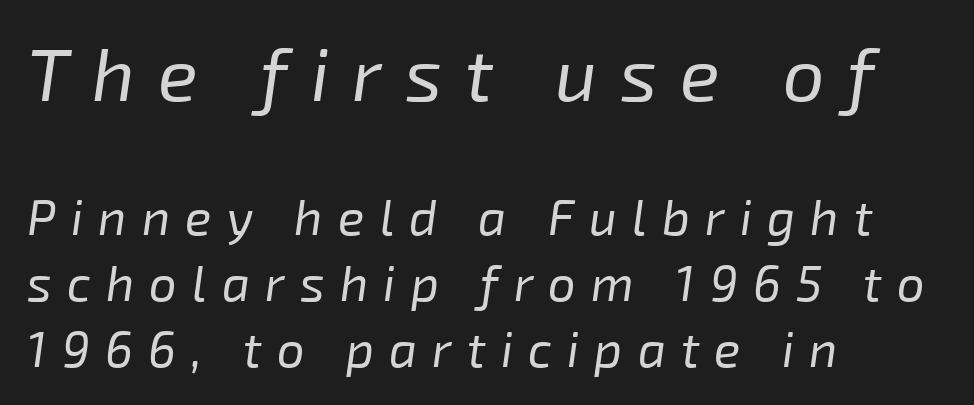
The image shows 74 px regular-weight type, italic (leaning right); set left-aligned, normal line spacing (1.35x), unusually wide letter spacing (+0.31 em), not underlined; the first (top) block is 1.51x larger; low stroke contrast and a medium x-height.
